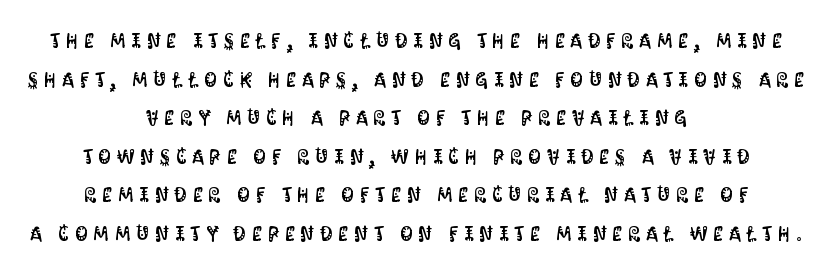
{"italic": "no", "underline": "no", "align": "center", "line_spacing": "loose", "line_spacing_ratio": 1.93, "letter_spacing": "wide", "letter_spacing_em": 0.3, "glyph_px": 20}
